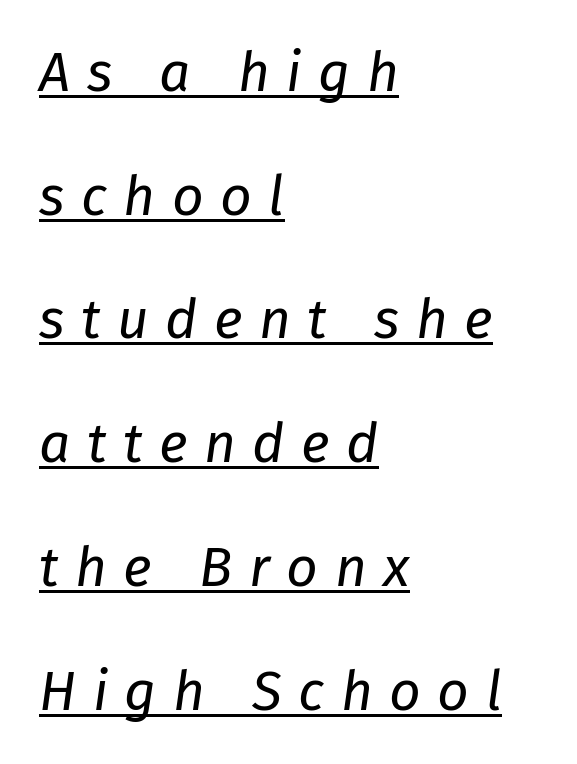
{"italic": "yes", "lean": "right", "slant_degrees": 8, "bold": "no", "weight": "regular", "width": "normal", "stroke_contrast": "low", "x_height": "medium", "monospaced": "no", "underline": "yes", "align": "left", "line_spacing": "loose", "line_spacing_ratio": 2.25, "letter_spacing": "wide", "letter_spacing_em": 0.3, "glyph_px": 55}
